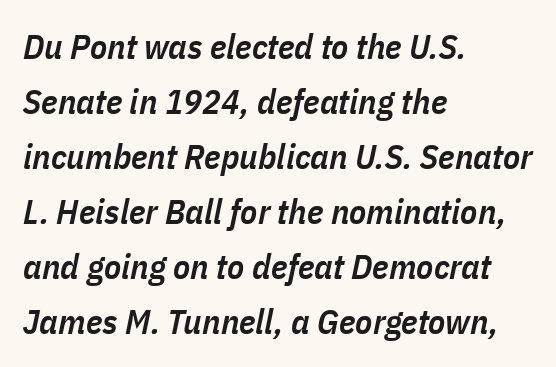
The image shows 35 px semibold, condensed type, italic (leaning right); set left-aligned, normal line spacing (1.57x), normal letter spacing, not underlined; low stroke contrast and a medium x-height.
